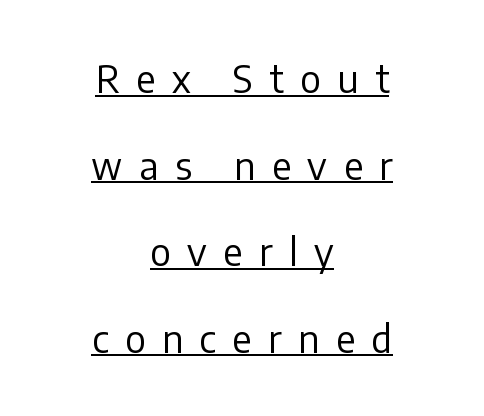
{"serif": "no", "italic": "no", "bold": "no", "weight": "regular", "width": "normal", "stroke_contrast": "low", "x_height": "medium", "monospaced": "no", "underline": "yes", "align": "center", "line_spacing": "loose", "line_spacing_ratio": 2.34, "letter_spacing": "wide", "letter_spacing_em": 0.45, "glyph_px": 37}
